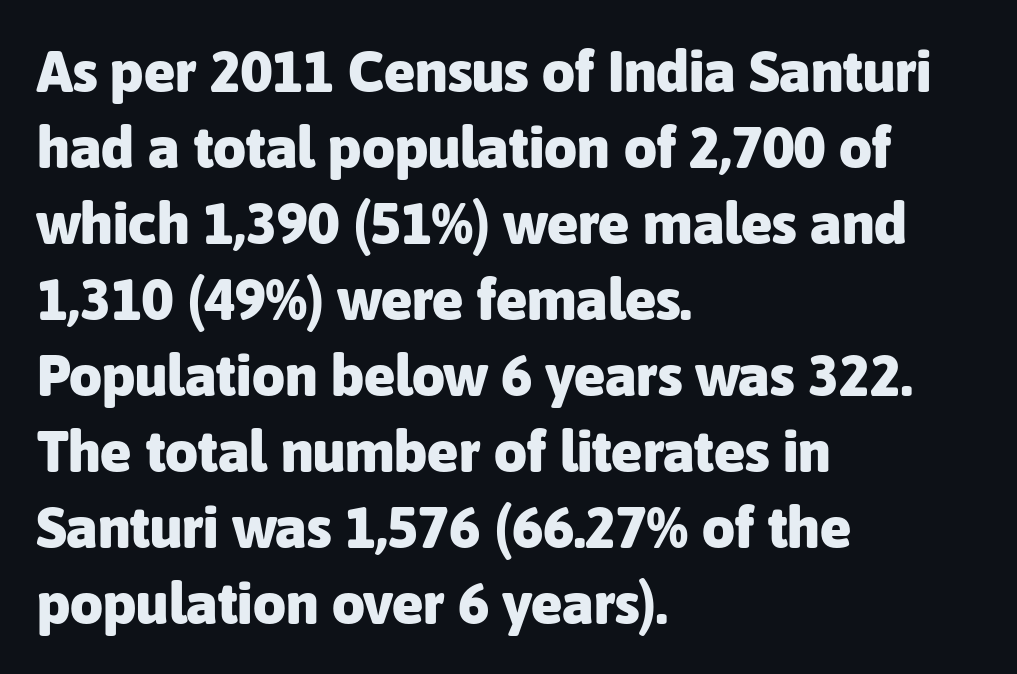
Q: Is the text bold? A: Yes.
Q: Is the text italic (slanted)? A: No, it is upright.
Q: Is the typeface a serif or a sans-serif typeface? A: Sans-serif.
Q: Is the text underlined? A: No.
Q: How is the paragraph aligned? A: Left-aligned.
Q: Is the spacing between letters normal or unusually wide? A: Normal.
Q: Is the spacing between lines tight, normal or loose? A: Normal.
Q: Width (condensed, normal, or wide)? A: Normal.
Q: Stroke contrast? A: Low.
Q: x-height? A: Medium.
Q: Monospaced? A: No.
